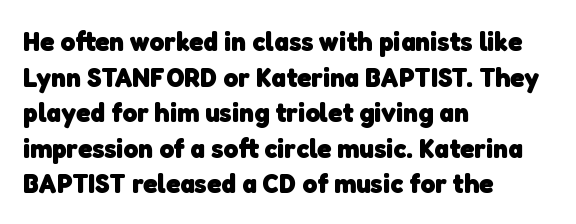
Q: Is the text bold? A: Yes.
Q: Is the typeface a serif or a sans-serif typeface? A: Sans-serif.
Q: Is the text underlined? A: No.
Q: How is the paragraph aligned? A: Left-aligned.
Q: Is the spacing between letters normal or unusually wide? A: Normal.
Q: Is the spacing between lines tight, normal or loose? A: Normal.
Q: Width (condensed, normal, or wide)? A: Normal.
Q: Stroke contrast? A: Low.
Q: x-height? A: Medium.
Q: Monospaced? A: No.
